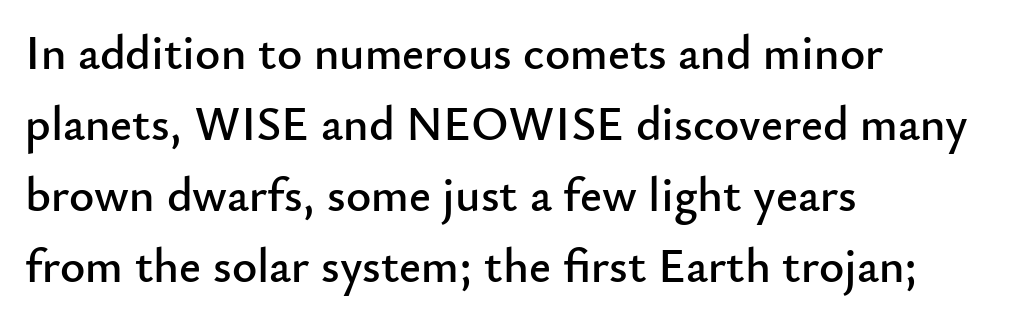
{"serif": "no", "italic": "no", "width": "normal", "stroke_contrast": "low", "x_height": "small", "monospaced": "no", "underline": "no", "align": "left", "line_spacing": "normal", "line_spacing_ratio": 1.48, "letter_spacing": "normal", "letter_spacing_em": 0.0, "glyph_px": 48}
